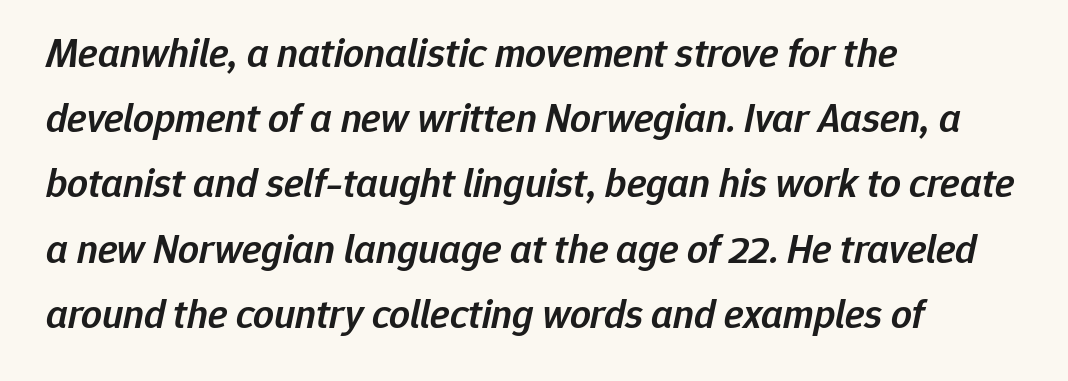
A clean baseline with only descenders dipping below it. Emphasis by weight is partial: semibold. Each line starts at the same left margin while the right side varies. The horizontal fit of the characters is conventional and even. Character widths vary here, with narrow letters taking less room than wide ones. Tall strokes in this sample are angled rather than plumb.
